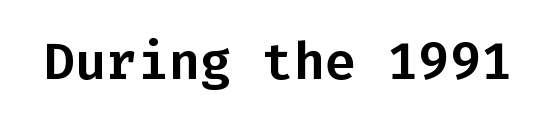
The image shows 52 px sans-serif type, upright, monospaced; set normal letter spacing, not underlined; low stroke contrast and a medium x-height.
